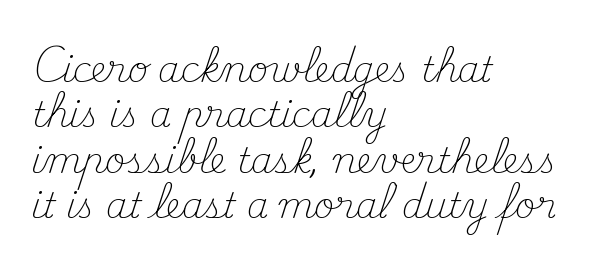
The image shows 35 px light serif type; set left-aligned, normal line spacing (1.3x), normal letter spacing, not underlined; medium stroke contrast and a small x-height.
